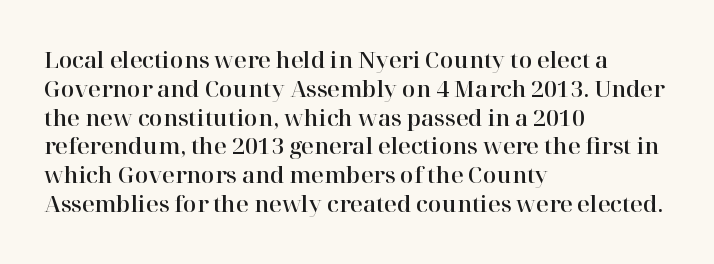
The image shows 22 px text type, upright; set left-aligned, normal line spacing (1.31x), normal letter spacing, not underlined.
